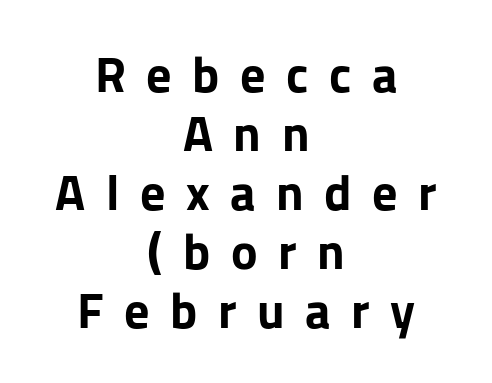
The image shows 50 px bold sans-serif type, upright; set centered, line spacing 1.18x, unusually wide letter spacing (+0.41 em), not underlined; low stroke contrast and a medium x-height.
